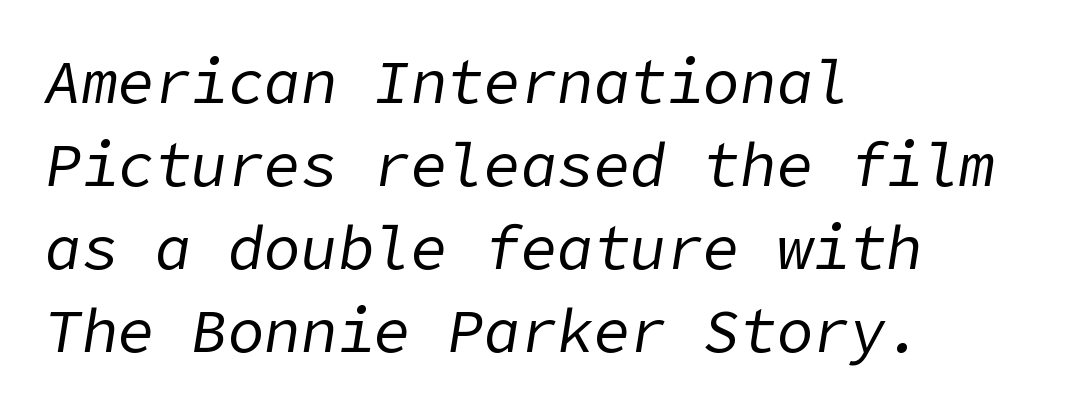
These lines were composed using italics. The rendering uses a moderate line-height, typical for paragraphs. Has an underline been added? It has not. Teacher's note: observe the even left margin — that is flush-left alignment. Inter-character spacing is left at the font's built-in metrics.
